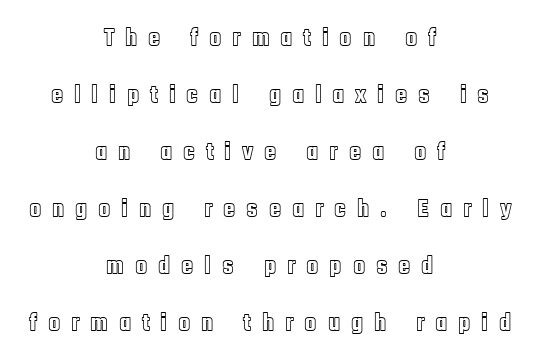
{"italic": "no", "underline": "no", "align": "center", "line_spacing": "loose", "line_spacing_ratio": 2.28, "letter_spacing": "wide", "letter_spacing_em": 0.43, "glyph_px": 25}
